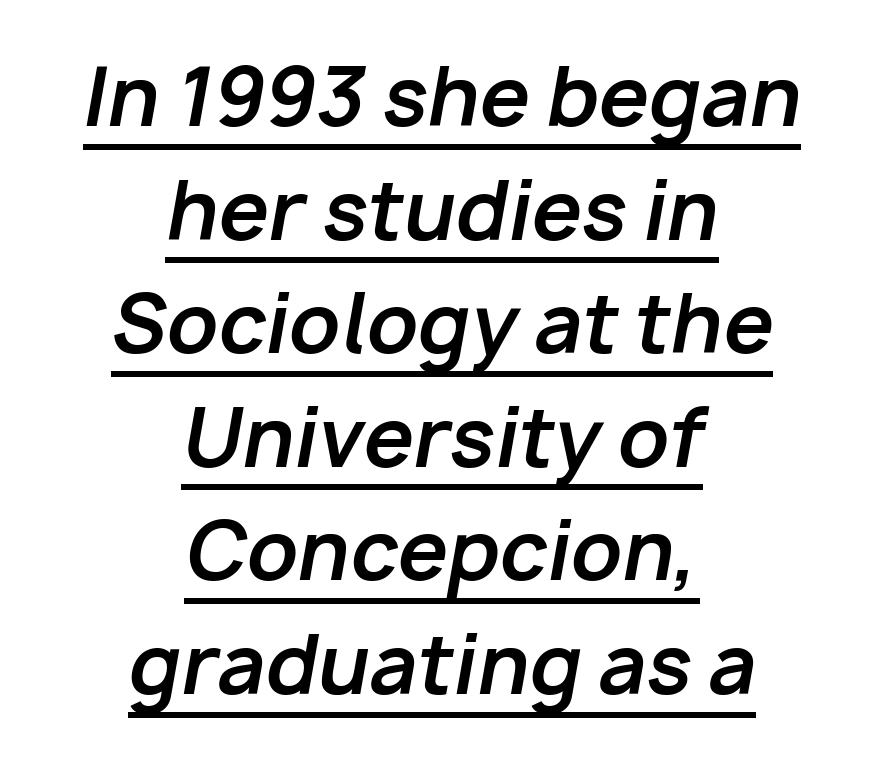
The rendered words wear a rule along their underside. Looks like regular typesetting: each glyph gets only the width it needs. Standard letterfit; no display-style spreading of the glyphs. Normally led — the rows are evenly, conventionally spaced.
